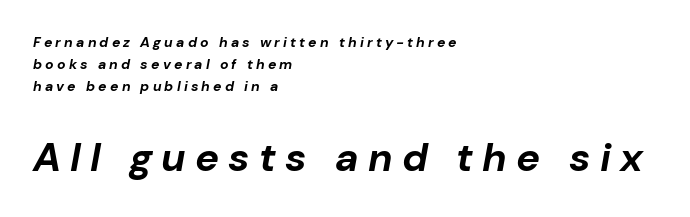
{"italic": "yes", "lean": "right", "slant_degrees": 10, "bold": "yes", "weight": "bold", "width": "normal", "stroke_contrast": "low", "x_height": "medium", "monospaced": "no", "underline": "no", "align": "left", "line_spacing": "normal", "line_spacing_ratio": 1.56, "letter_spacing": "wide", "letter_spacing_em": 0.23, "larger_block": "second", "size_ratio": 2.86, "glyph_px": 40}
